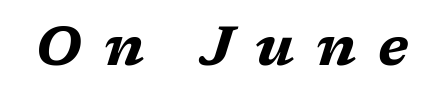
The font's italic variant was chosen for this text. Loose tracking; the words dissolve into strings of separated letters. The letters advance in unequal steps, a hallmark of proportional type. Letters rest on an invisible, unmarked baseline.
